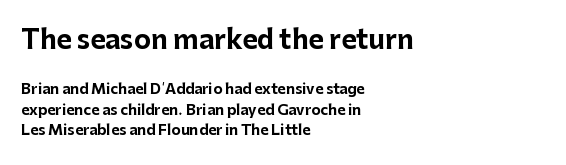
{"italic": "no", "bold": "yes", "underline": "no", "align": "left", "line_spacing": "normal", "line_spacing_ratio": 1.45, "letter_spacing": "normal", "letter_spacing_em": 0.0, "larger_block": "first", "size_ratio": 1.86, "glyph_px": 26}
